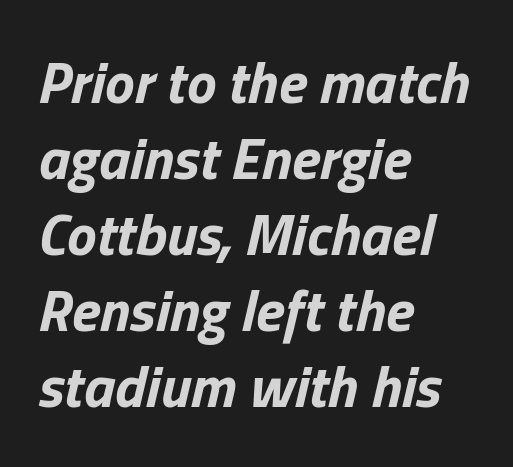
Q: Is the text bold? A: Yes.
Q: Is the text italic (slanted)? A: Yes, it leans right by about 13 degrees.
Q: Is the text underlined? A: No.
Q: How is the paragraph aligned? A: Left-aligned.
Q: Is the spacing between letters normal or unusually wide? A: Normal.
Q: Is the spacing between lines tight, normal or loose? A: Normal.
Q: Width (condensed, normal, or wide)? A: Normal.
Q: Stroke contrast? A: Low.
Q: x-height? A: Medium.
Q: Monospaced? A: No.
